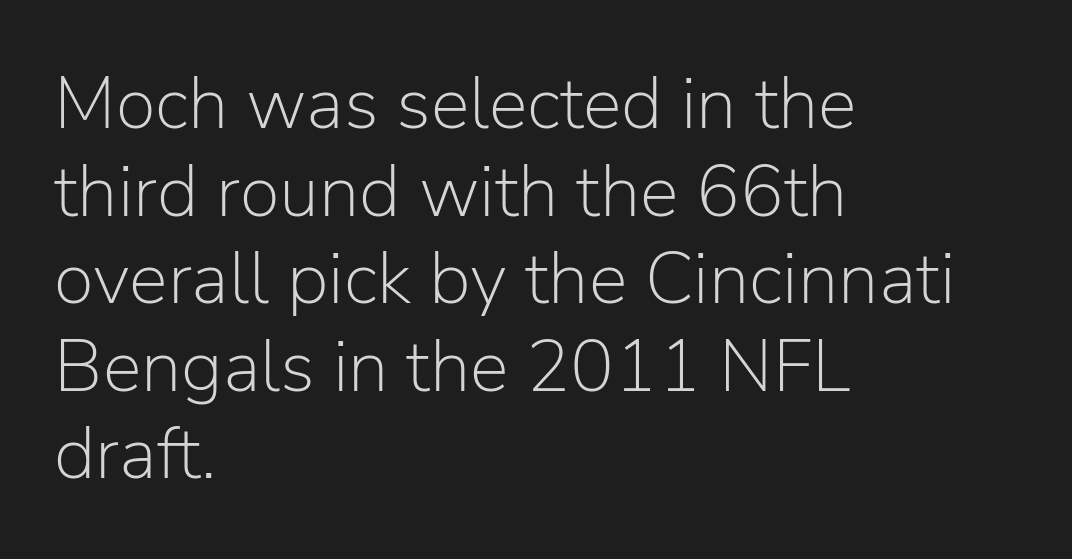
Q: Is the text bold? A: No.
Q: Is the text italic (slanted)? A: No, it is upright.
Q: Is the typeface a serif or a sans-serif typeface? A: Sans-serif.
Q: Is the text underlined? A: No.
Q: How is the paragraph aligned? A: Left-aligned.
Q: Is the spacing between letters normal or unusually wide? A: Normal.
Q: Width (condensed, normal, or wide)? A: Normal.
Q: Stroke contrast? A: Low.
Q: x-height? A: Medium.
Q: Monospaced? A: No.
